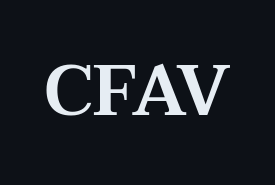
The image shows 70 px wide serif type, upright; set normal letter spacing, not underlined; medium stroke contrast and a medium x-height.
